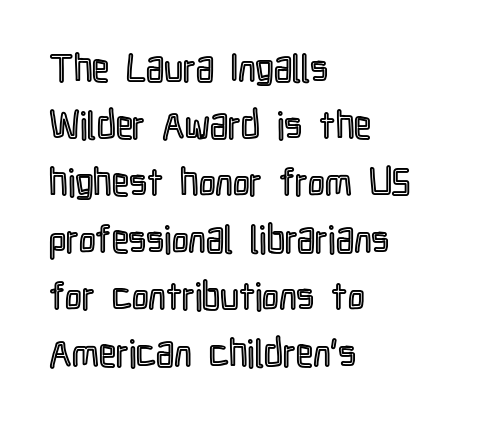
The image shows 38 px condensed type, upright; set left-aligned, normal line spacing (1.5x), normal letter spacing, not underlined; a medium x-height.
